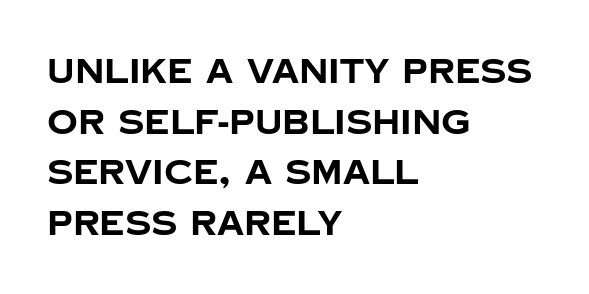
Q: Is the text bold? A: Yes.
Q: Is the text italic (slanted)? A: No, it is upright.
Q: Is the typeface a serif or a sans-serif typeface? A: Sans-serif.
Q: Is the text underlined? A: No.
Q: How is the paragraph aligned? A: Left-aligned.
Q: Is the spacing between letters normal or unusually wide? A: Normal.
Q: Is the spacing between lines tight, normal or loose? A: Normal.
Q: Width (condensed, normal, or wide)? A: Normal.
Q: Stroke contrast? A: Low.
Q: x-height? A: Large.
Q: Monospaced? A: No.
